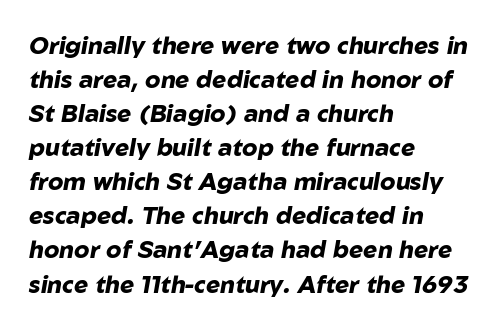
The image shows 24 px bold type, italic (leaning right); set left-aligned, normal line spacing (1.42x), normal letter spacing, not underlined.
